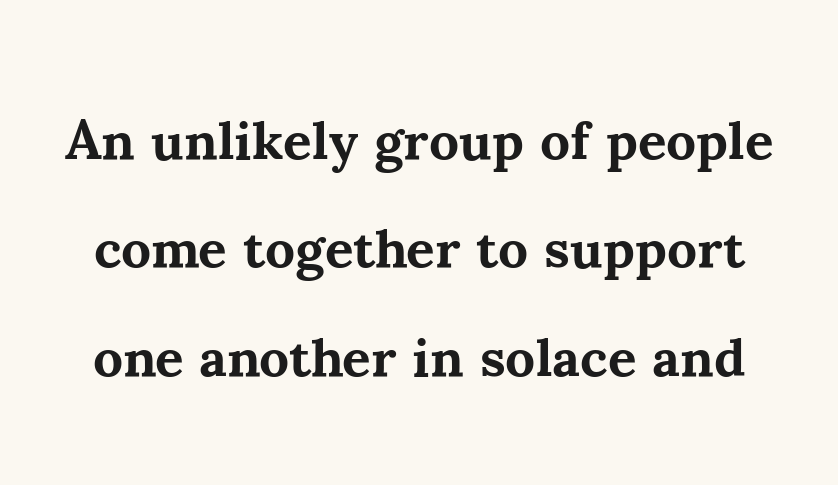
Q: Is the text bold? A: Yes.
Q: Is the text italic (slanted)? A: No, it is upright.
Q: Is the typeface a serif or a sans-serif typeface? A: Serif.
Q: Is the text underlined? A: No.
Q: Is the spacing between letters normal or unusually wide? A: Normal.
Q: Is the spacing between lines tight, normal or loose? A: Loose.
Q: Width (condensed, normal, or wide)? A: Normal.
Q: Stroke contrast? A: Medium.
Q: x-height? A: Small.
Q: Monospaced? A: No.
